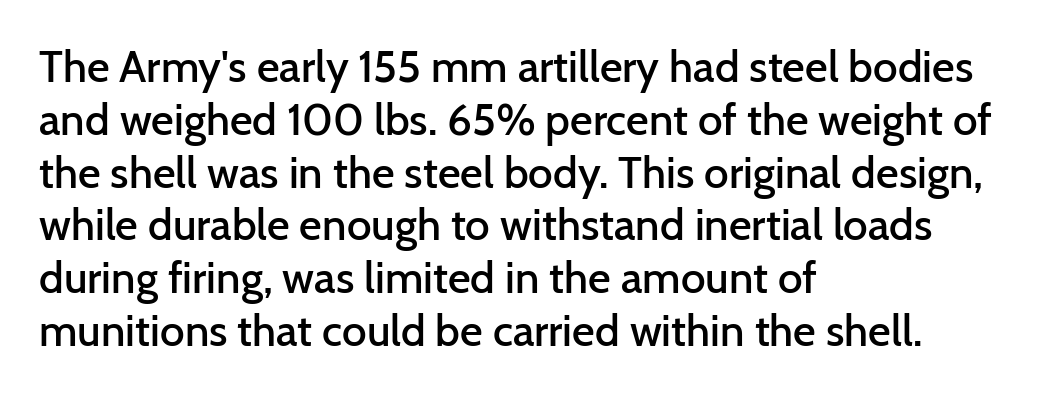
The image shows 44 px semibold sans-serif type, upright; set left-aligned, line spacing 1.2x, normal letter spacing, not underlined; low stroke contrast and a medium x-height.
